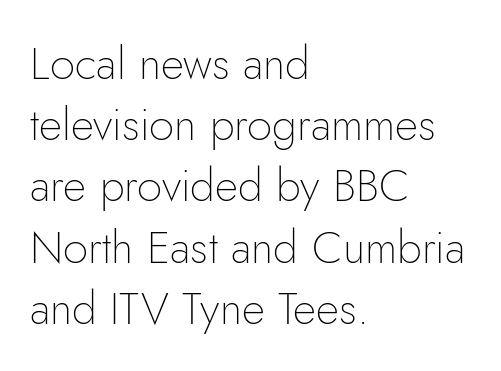
Q: Is the text bold? A: No.
Q: Is the text italic (slanted)? A: No, it is upright.
Q: Is the typeface a serif or a sans-serif typeface? A: Sans-serif.
Q: Is the text underlined? A: No.
Q: How is the paragraph aligned? A: Left-aligned.
Q: Is the spacing between letters normal or unusually wide? A: Normal.
Q: Is the spacing between lines tight, normal or loose? A: Normal.
Q: Width (condensed, normal, or wide)? A: Normal.
Q: Stroke contrast? A: Low.
Q: x-height? A: Small.
Q: Monospaced? A: No.
